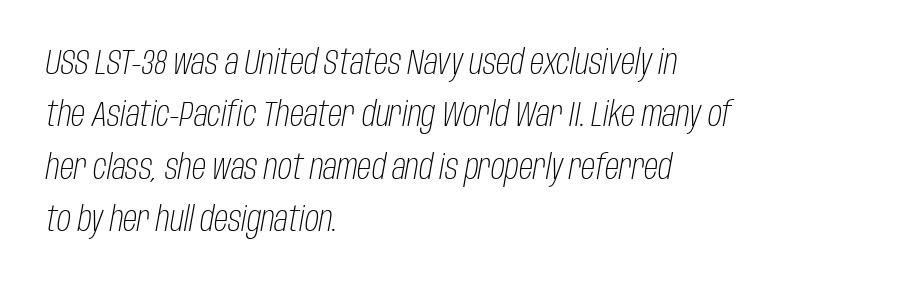
The image shows 35 px light, condensed type, italic (leaning right); set left-aligned, normal line spacing (1.5x), normal letter spacing, not underlined; low stroke contrast and a large x-height.
